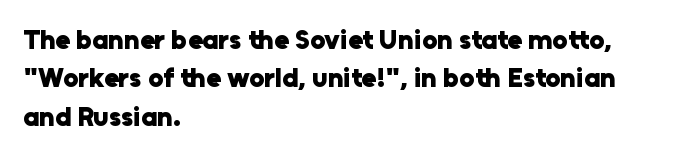
The image shows 27 px bold type, upright; set left-aligned, normal line spacing (1.42x), normal letter spacing, not underlined.
